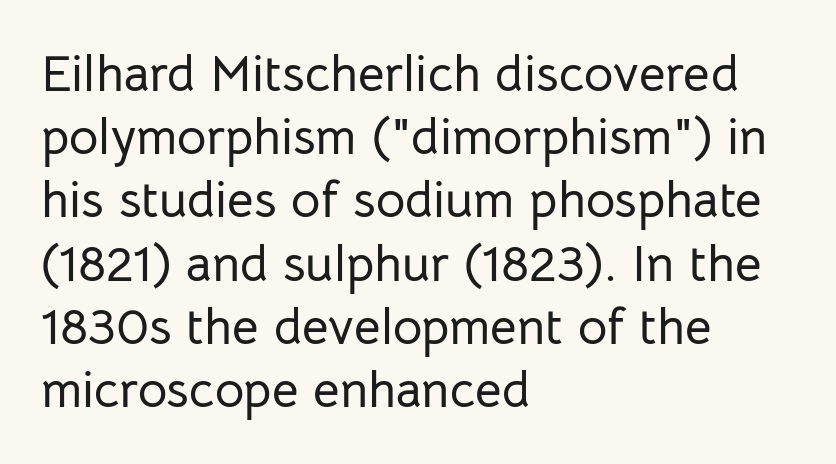
The image shows 51 px sans-serif type, upright; set left-aligned, line spacing 1.24x, normal letter spacing, not underlined; low stroke contrast and a medium x-height.
